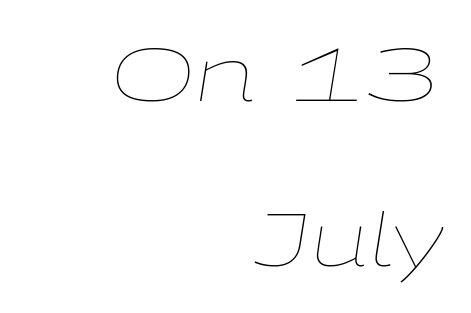
{"italic": "yes", "lean": "right", "slant_degrees": 9, "bold": "no", "weight": "thin", "width": "wide", "stroke_contrast": "low", "x_height": "medium", "monospaced": "no", "underline": "no", "align": "right", "line_spacing": "loose", "line_spacing_ratio": 2.23, "letter_spacing": "normal", "letter_spacing_em": 0.0, "glyph_px": 74}
